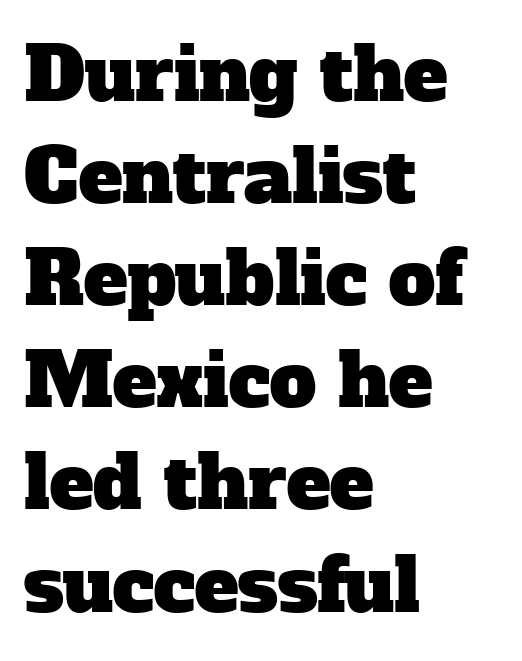
{"serif": "yes", "width": "normal", "stroke_contrast": "low", "x_height": "medium", "monospaced": "no", "underline": "no", "align": "left", "line_spacing": "normal", "line_spacing_ratio": 1.38, "letter_spacing": "normal", "letter_spacing_em": 0.0, "glyph_px": 74}
